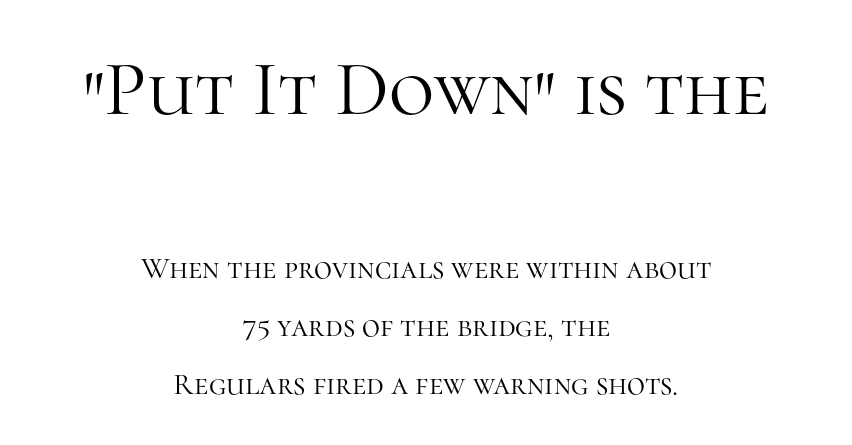
The lettering stays uniformly vertical, giving the passage a roman look. Type without underlining. What stands out about the letter spacing? Nothing — it is the standard amount. Think of a printed novel: that variable character pitch is what you see here. The text was rendered using a seriffed face with decorative stroke endings.
